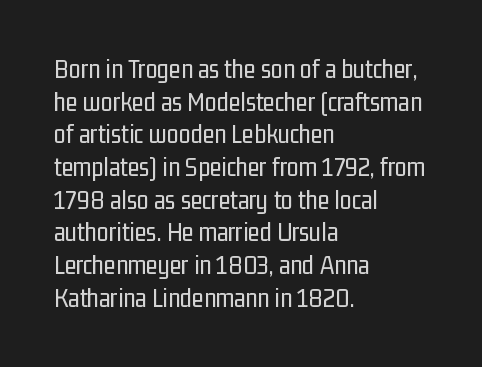
What stands out about the letter spacing? Nothing — it is the standard amount. This is not heavy type; no bold has been used. Just letters on the line, the space beneath them empty. Notice how the stems are strictly vertical — no italics here. This rendering uses left alignment, leaving the right contour irregular.
